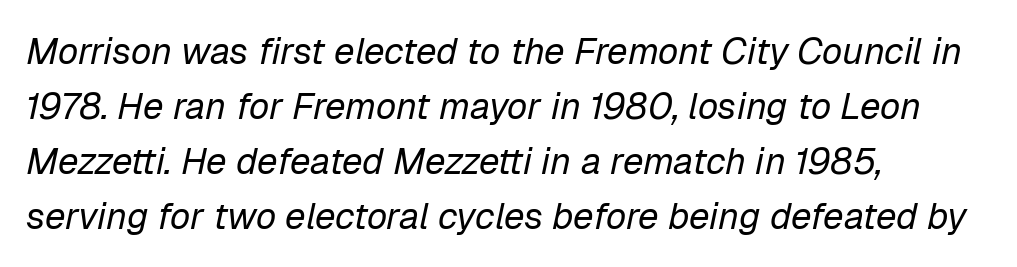
The image shows 37 px regular-weight type, italic (leaning right); set left-aligned, normal line spacing (1.49x), normal letter spacing, not underlined; low stroke contrast and a medium x-height.
